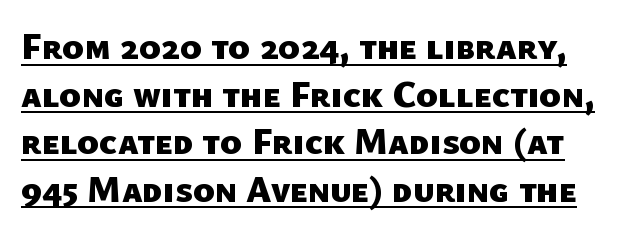
Q: Is the text bold? A: Yes.
Q: Is the typeface a serif or a sans-serif typeface? A: Sans-serif.
Q: Is the text underlined? A: Yes.
Q: Is the spacing between letters normal or unusually wide? A: Normal.
Q: Is the spacing between lines tight, normal or loose? A: Normal.
Q: Width (condensed, normal, or wide)? A: Normal.
Q: Stroke contrast? A: Low.
Q: x-height? A: Medium.
Q: Monospaced? A: No.
